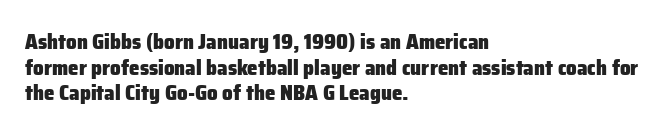
Is there any slant? The stems are plumb. The zone under the glyphs is completely vacant. Caption: bold face, heavy strokes. Each word holds together tightly as a unit, with standard inter-letter gaps. Does the copy run flush right? No — it runs flush left.
